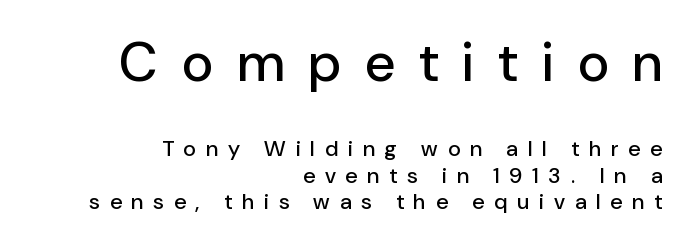
Q: Is the text italic (slanted)? A: No, it is upright.
Q: Is the typeface a serif or a sans-serif typeface? A: Sans-serif.
Q: Is the text underlined? A: No.
Q: How is the paragraph aligned? A: Right-aligned.
Q: Is the spacing between letters normal or unusually wide? A: Unusually wide.
Q: Which block of text is set in a larger size, the first (top) or the second (bottom)? A: The first (top) one.
Q: Width (condensed, normal, or wide)? A: Normal.
Q: Stroke contrast? A: Low.
Q: x-height? A: Medium.
Q: Monospaced? A: No.
